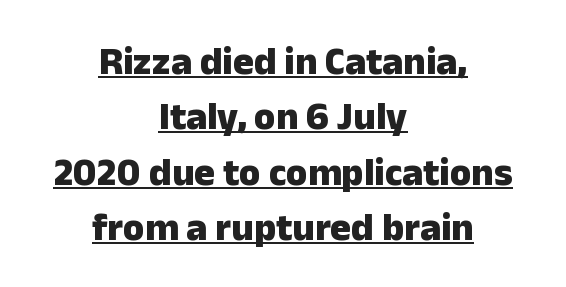
{"serif": "no", "italic": "no", "bold": "yes", "weight": "heavy", "width": "normal", "stroke_contrast": "low", "x_height": "medium", "monospaced": "no", "underline": "yes", "align": "center", "line_spacing": "normal", "line_spacing_ratio": 1.42, "letter_spacing": "normal", "letter_spacing_em": 0.0, "glyph_px": 39}
